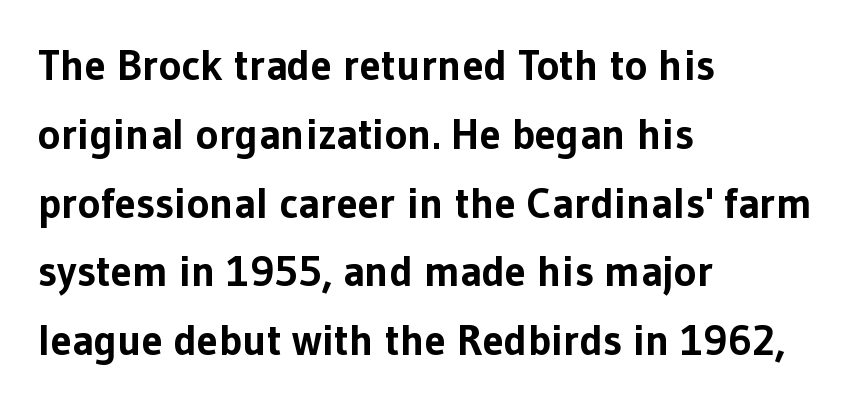
Q: Is the text bold? A: Yes.
Q: Is the text italic (slanted)? A: No, it is upright.
Q: Is the typeface a serif or a sans-serif typeface? A: Sans-serif.
Q: Is the text underlined? A: No.
Q: How is the paragraph aligned? A: Left-aligned.
Q: Is the spacing between letters normal or unusually wide? A: Normal.
Q: Is the spacing between lines tight, normal or loose? A: Normal.
Q: Width (condensed, normal, or wide)? A: Normal.
Q: Stroke contrast? A: Low.
Q: x-height? A: Medium.
Q: Monospaced? A: No.
